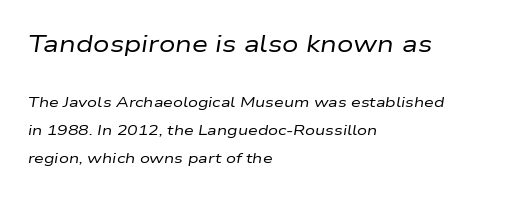
No heavy texture on the line: the type isn't bold. The text carries the slant typical of an italic or oblique font. Letters rest on an invisible, unmarked baseline. Visually the block forms a straight wall on the left and a jagged coastline on the right. Is the letter spacing exaggerated? No — it looks like the ordinary default. The first block has been scaled up relative to the second.
